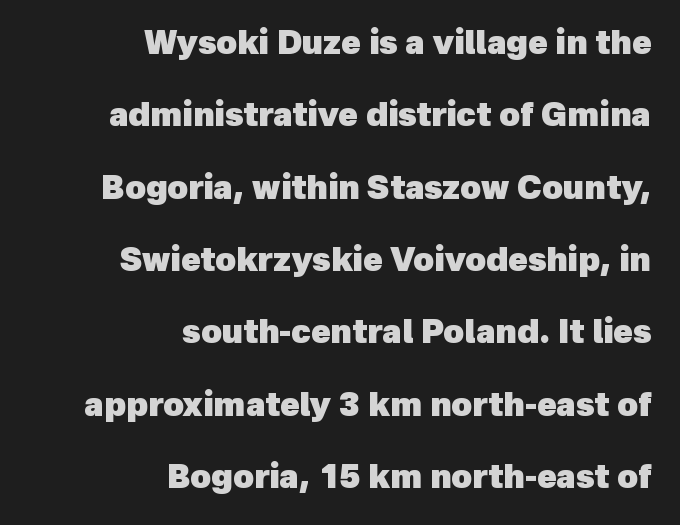
Q: Is the text bold? A: Yes.
Q: Is the typeface a serif or a sans-serif typeface? A: Sans-serif.
Q: Is the text underlined? A: No.
Q: How is the paragraph aligned? A: Right-aligned.
Q: Is the spacing between letters normal or unusually wide? A: Normal.
Q: Is the spacing between lines tight, normal or loose? A: Loose.
Q: Width (condensed, normal, or wide)? A: Normal.
Q: x-height? A: Medium.
Q: Monospaced? A: No.
